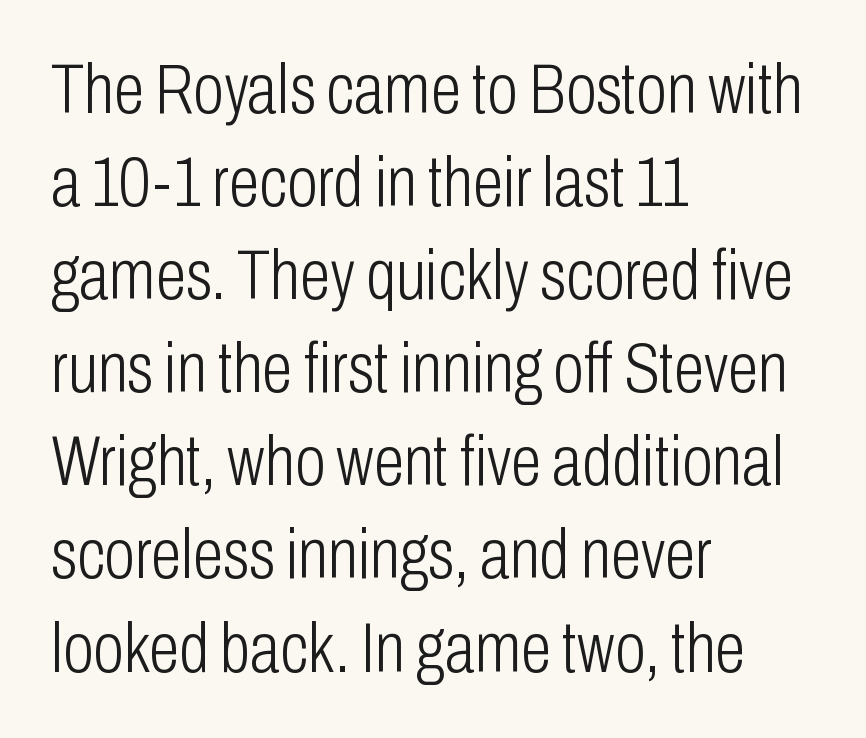
Every row of glyphs begins at an identical x-position on the left. The passage shown stacks its lines at a standard gap. The letters advance in unequal steps, a hallmark of proportional type. This rendering employs a face without finishing strokes, i.e., a sans-serif. Standard letterfit; no display-style spreading of the glyphs. Counters stay open thanks to moderate or lighter strokes.
